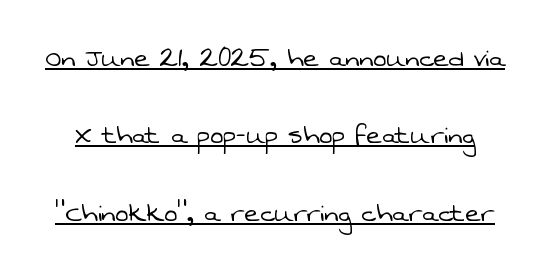
The image shows 32 px light sans-serif type; set loose line spacing (2.42x), normal letter spacing, underlined; low stroke contrast and a medium x-height.
